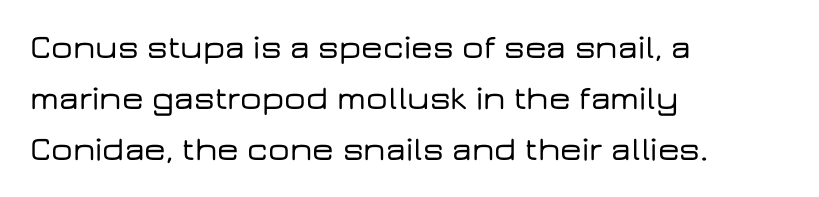
Q: Is the text italic (slanted)? A: No, it is upright.
Q: Is the typeface a serif or a sans-serif typeface? A: Sans-serif.
Q: Is the text underlined? A: No.
Q: How is the paragraph aligned? A: Left-aligned.
Q: Is the spacing between letters normal or unusually wide? A: Normal.
Q: Is the spacing between lines tight, normal or loose? A: Normal.
Q: Width (condensed, normal, or wide)? A: Wide.
Q: Stroke contrast? A: Low.
Q: x-height? A: Medium.
Q: Monospaced? A: No.
